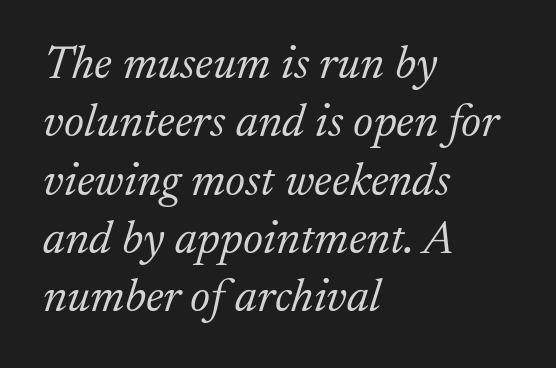
{"serif": "yes", "italic": "yes", "lean": "right", "slant_degrees": 17, "bold": "no", "weight": "light", "width": "normal", "stroke_contrast": "low", "x_height": "medium", "monospaced": "no", "underline": "no", "align": "left", "line_spacing_ratio": 1.24, "letter_spacing": "normal", "letter_spacing_em": 0.0, "glyph_px": 47}
